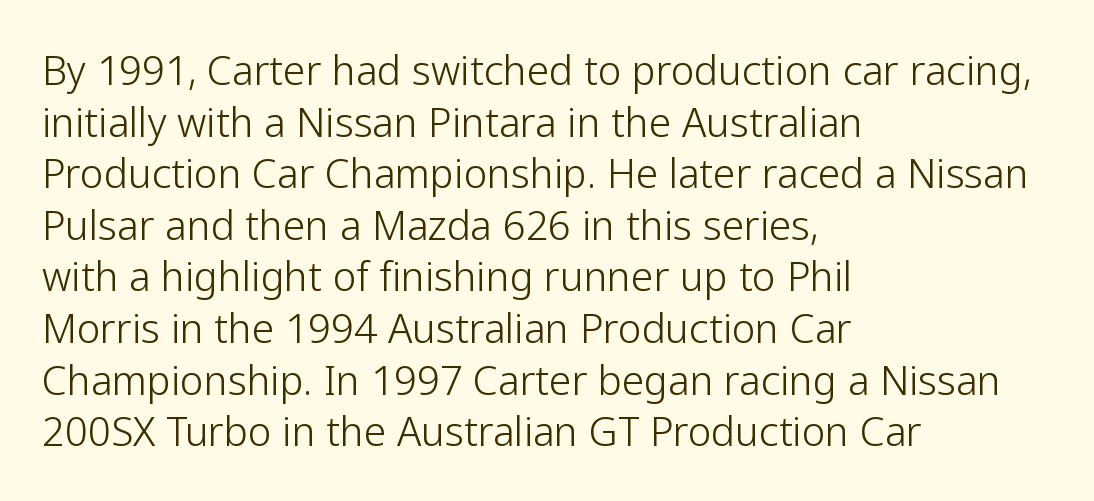
The image shows 40 px light sans-serif type, upright; set left-aligned, normal line spacing (1.29x), normal letter spacing, not underlined; low stroke contrast and a medium x-height.
